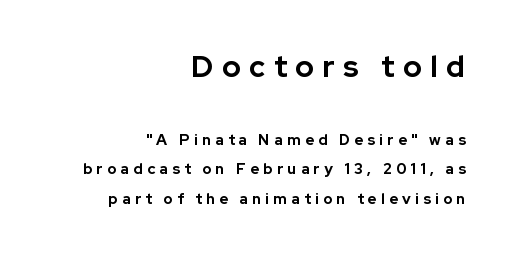
Letter spacing: wide. Note the varied advance widths — an 'i' is clearly narrower than an 'm'. Students, observe: this is what heavily led, spacious text looks like. Examine the stroke ends and you'll find no serifs.
